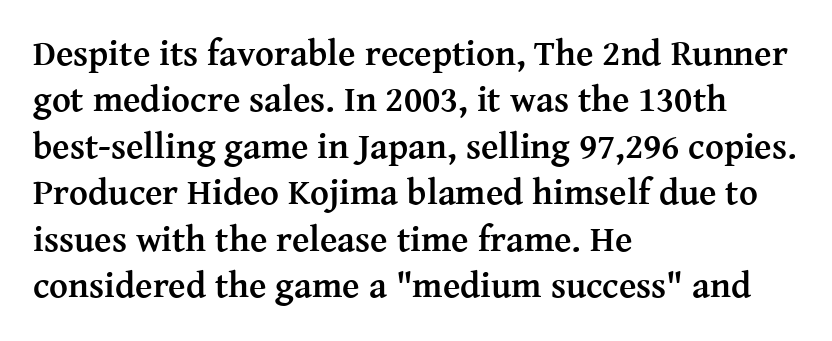
Q: Is the text bold? A: Yes.
Q: Is the text italic (slanted)? A: No, it is upright.
Q: Is the typeface a serif or a sans-serif typeface? A: Serif.
Q: Is the text underlined? A: No.
Q: How is the paragraph aligned? A: Left-aligned.
Q: Is the spacing between letters normal or unusually wide? A: Normal.
Q: Is the spacing between lines tight, normal or loose? A: Normal.
Q: Width (condensed, normal, or wide)? A: Normal.
Q: Stroke contrast? A: Medium.
Q: x-height? A: Medium.
Q: Monospaced? A: No.
